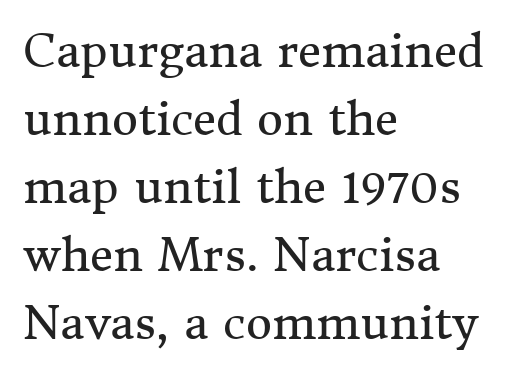
The rendering uses natural spacing where letterforms have individual widths. The words here are not underlined. The rendering anchors every line to the left-hand side. Vertical spacing — default. Every character sits straight up, as roman type does. This is serif lettering, the kind often seen in printed books.
